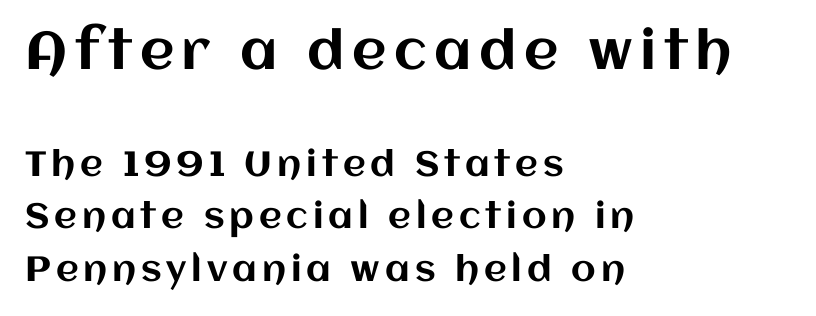
The foot of each line stays bare and open. Type size steps down from the first block to the second. Short and long lines alike share a common starting point at left. Does the leading feel generous? No, just average.
